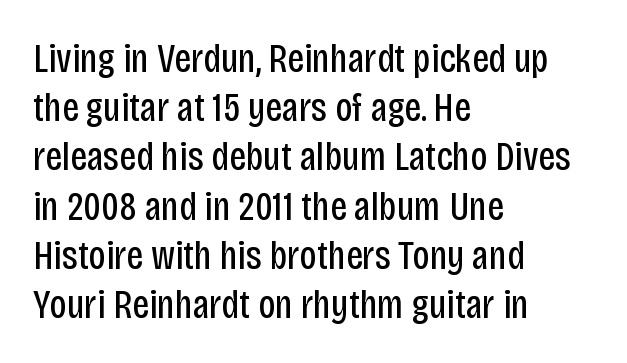
The image shows 41 px regular-weight, condensed sans-serif type, upright; set left-aligned, line spacing 1.2x, normal letter spacing, not underlined; low stroke contrast and a large x-height.
